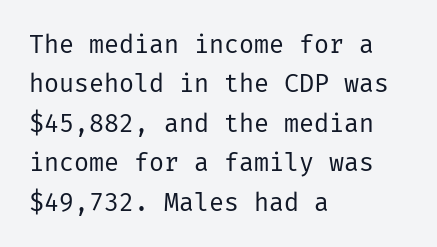
{"italic": "no", "bold": "no", "underline": "no", "align": "left", "line_spacing": "normal", "line_spacing_ratio": 1.58, "letter_spacing": "normal", "letter_spacing_em": 0.0, "glyph_px": 25}
